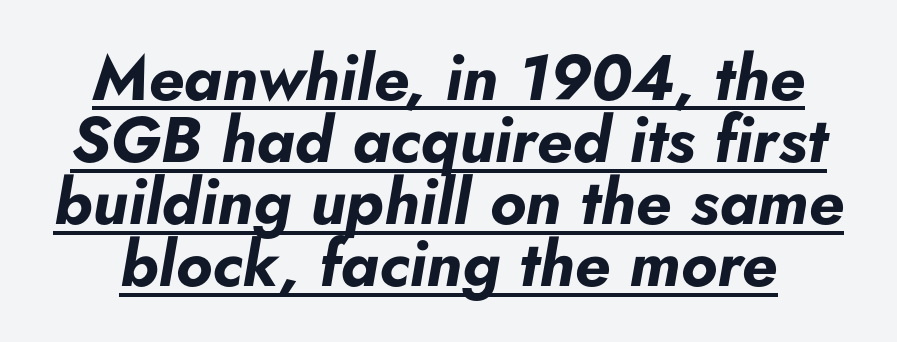
{"italic": "yes", "lean": "right", "slant_degrees": 5, "bold": "yes", "weight": "bold", "width": "normal", "stroke_contrast": "low", "x_height": "small", "monospaced": "no", "underline": "yes", "line_spacing": "tight", "line_spacing_ratio": 0.97, "letter_spacing": "normal", "letter_spacing_em": 0.0, "glyph_px": 64}
